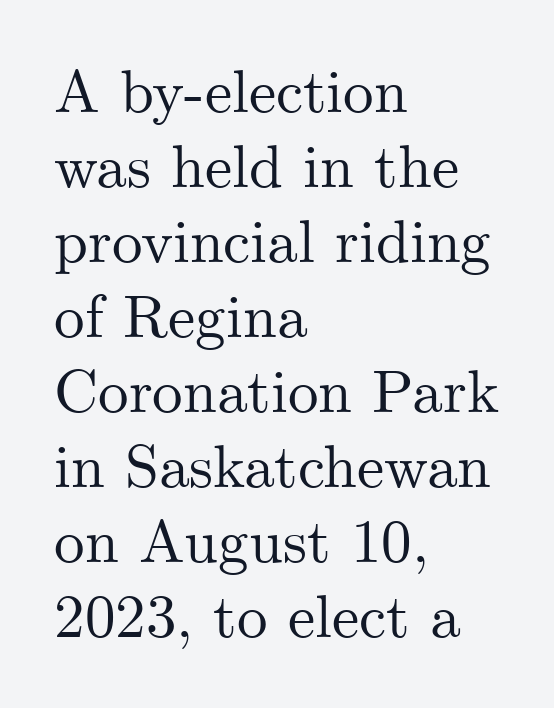
{"serif": "yes", "italic": "no", "width": "normal", "stroke_contrast": "medium", "x_height": "small", "monospaced": "no", "underline": "no", "align": "left", "line_spacing_ratio": 1.23, "letter_spacing": "normal", "letter_spacing_em": 0.0, "glyph_px": 61}
